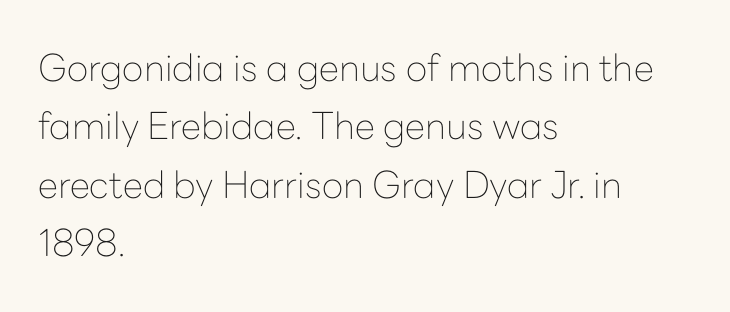
The image shows 37 px thin sans-serif type, upright; set left-aligned, normal line spacing (1.58x), normal letter spacing, not underlined; low stroke contrast and a medium x-height.
